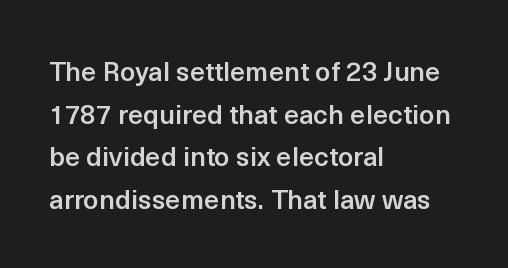
The image shows 27 px text type, upright; set left-aligned, normal line spacing (1.58x), normal letter spacing, not underlined.
